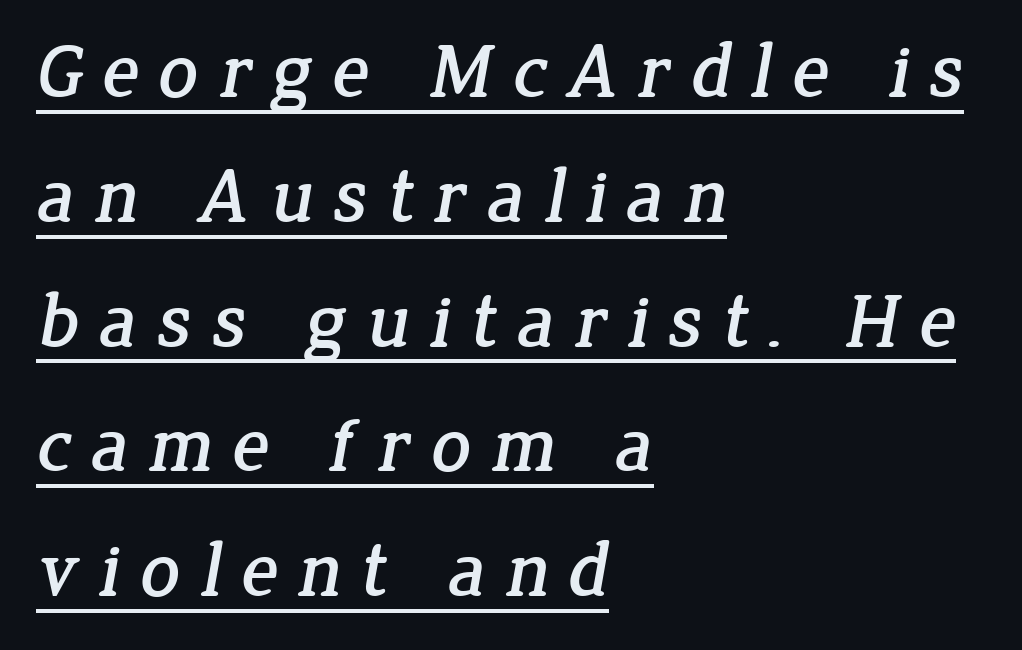
Quick note: interline space is typical. In designer terms, the underline attribute is active on this setting. Serif or sans? Serif — the stroke terminals have little feet. Is the block centered? No — it sits flush against the left margin. The letters advance in unequal steps, a hallmark of proportional type. The tracking jumps out immediately: characters are airy and widely separated.
